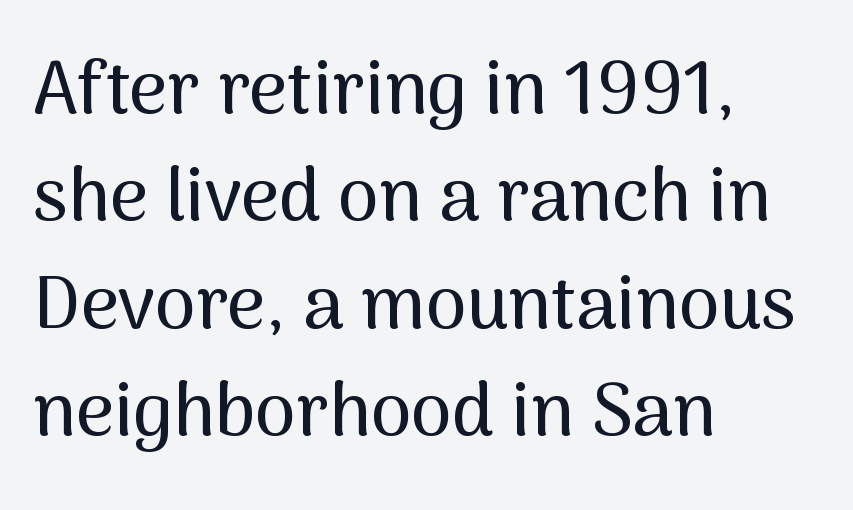
The image shows 74 px sans-serif type, upright; set left-aligned, normal line spacing (1.45x), normal letter spacing, not underlined; medium stroke contrast and a medium x-height.
